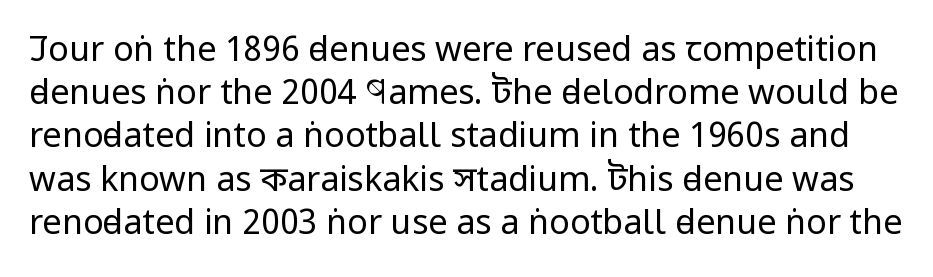
The image shows 34 px regular-weight, condensed sans-serif type, upright; set normal line spacing (1.27x), normal letter spacing, not underlined; low stroke contrast and a large x-height.
